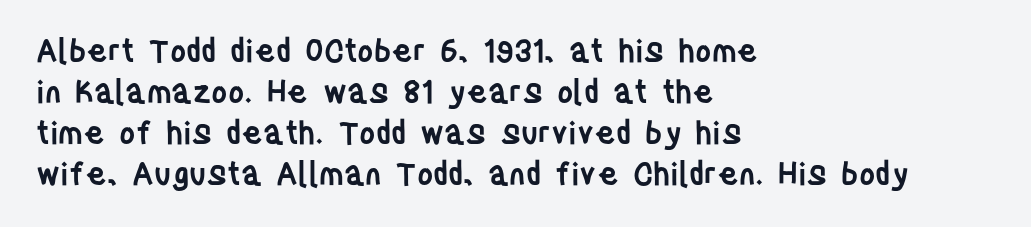
Typeset ragged right — the left edge is the straight one. Observe the absence of serifs on each vertical stroke in this sample. The horizontal fit of the characters is conventional and even. These lines are rendered in a variable-pitch font.
